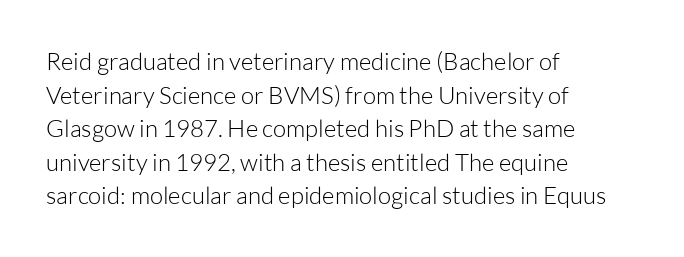
Does the copy run flush right? No — it runs flush left. Does extra space separate the letters? No, they use regular spacing. The letters look calm and open, with moderate or lighter stems. Beneath every word, the page is bare. Normally led — the rows are evenly, conventionally spaced.
